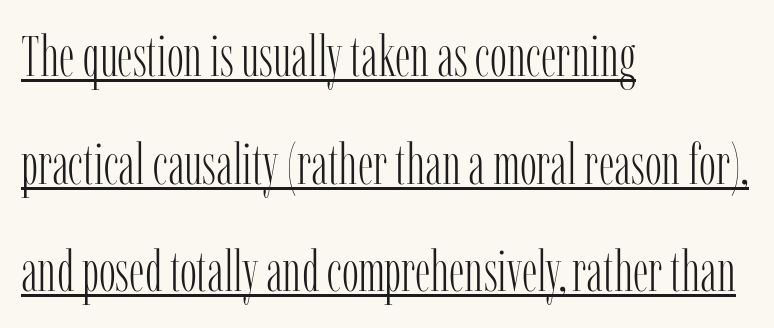
The image shows 57 px light, condensed serif type, upright; set left-aligned, line spacing 1.89x, normal letter spacing, underlined; low stroke contrast and a medium x-height.
